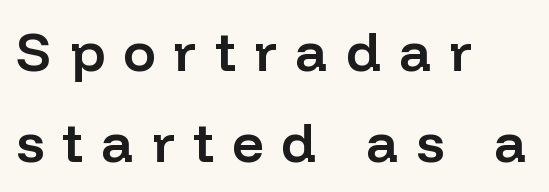
Q: Is the text bold? A: Semi-bold.
Q: Is the text italic (slanted)? A: No, it is upright.
Q: Is the typeface a serif or a sans-serif typeface? A: Sans-serif.
Q: Is the text underlined? A: No.
Q: How is the paragraph aligned? A: Left-aligned.
Q: Is the spacing between letters normal or unusually wide? A: Unusually wide.
Q: Is the spacing between lines tight, normal or loose? A: Normal.
Q: Width (condensed, normal, or wide)? A: Normal.
Q: Stroke contrast? A: Low.
Q: x-height? A: Medium.
Q: Monospaced? A: No.
